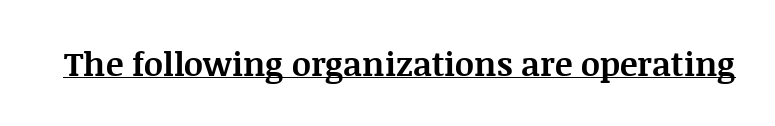
There is no visible air inserted between adjacent glyphs. Heft: maximum for text — a bold. A roman cut, with each character standing at attention. A baseline rule has been typeset under these characters. Classification — serif. Proportional: the letters do not fall into vertical columns.
